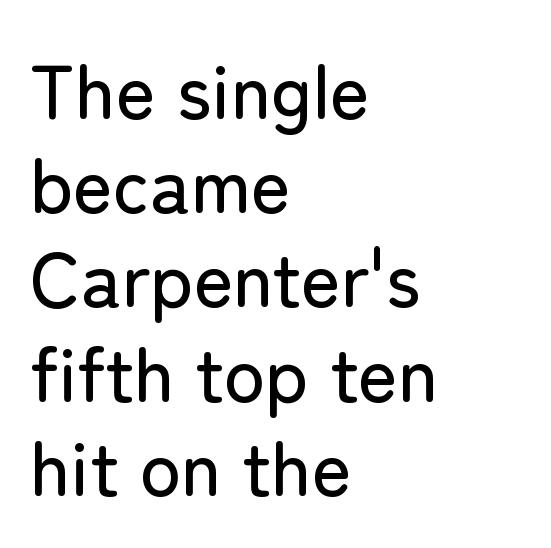
Q: Is the text italic (slanted)? A: No, it is upright.
Q: Is the typeface a serif or a sans-serif typeface? A: Sans-serif.
Q: Is the text underlined? A: No.
Q: How is the paragraph aligned? A: Left-aligned.
Q: Is the spacing between letters normal or unusually wide? A: Normal.
Q: Width (condensed, normal, or wide)? A: Normal.
Q: Stroke contrast? A: Low.
Q: x-height? A: Medium.
Q: Monospaced? A: No.
